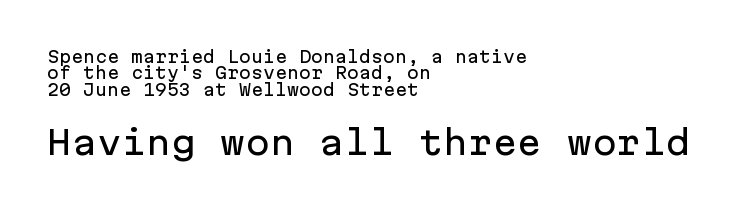
Q: Is the text italic (slanted)? A: No, it is upright.
Q: Is the typeface a serif or a sans-serif typeface? A: Sans-serif.
Q: Is the text underlined? A: No.
Q: How is the paragraph aligned? A: Left-aligned.
Q: Is the spacing between letters normal or unusually wide? A: Normal.
Q: Is the spacing between lines tight, normal or loose? A: Tight.
Q: Which block of text is set in a larger size, the first (top) or the second (bottom)? A: The second (bottom) one.
Q: Width (condensed, normal, or wide)? A: Normal.
Q: Stroke contrast? A: Low.
Q: x-height? A: Medium.
Q: Monospaced? A: Yes.
